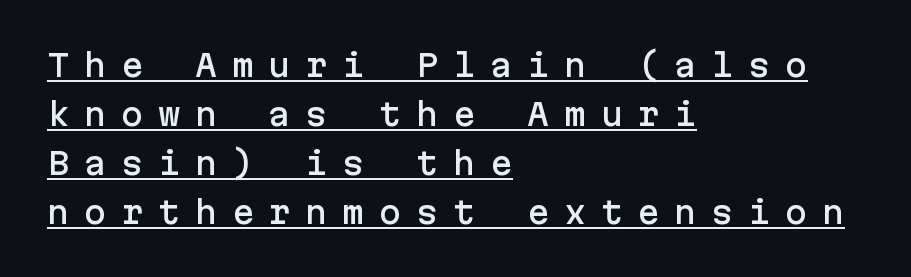
The font family rendered here belongs to the sans-serif group. Letter spacing: wide. The rendered words wear a rule along their underside. Interline gaps are of average width in this sample. Compared with a centered layout, this one pins lines to the left instead. Rendered with straight, roman letterforms.
